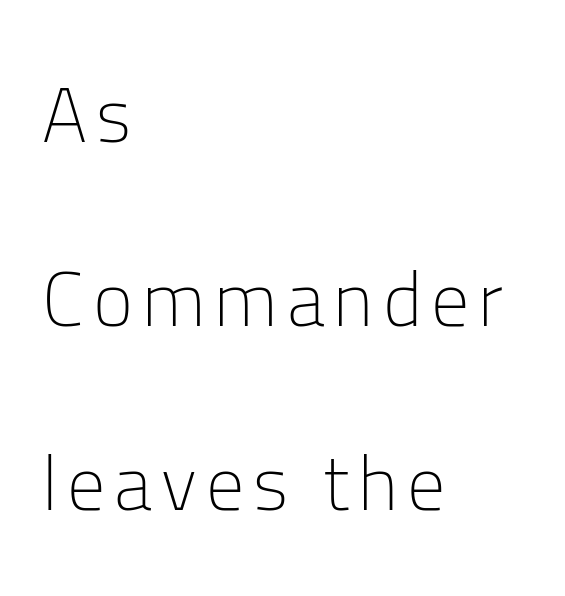
The typesetter chose a ragged-right arrangement here. The typeface chosen for these lines omits serifs. How would I describe the line gaps? Wide and relaxed. The rendering uses natural spacing where letterforms have individual widths. If you drew a line through each stem, it would be perfectly vertical.
